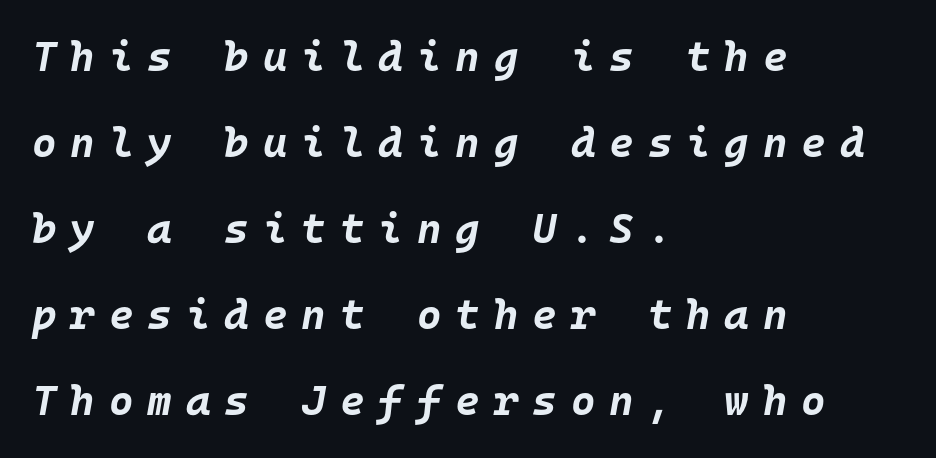
{"italic": "yes", "lean": "right", "slant_degrees": 10, "bold": "yes", "weight": "bold", "width": "normal", "stroke_contrast": "low", "x_height": "large", "monospaced": "yes", "underline": "no", "align": "left", "line_spacing": "loose", "line_spacing_ratio": 2.05, "letter_spacing": "wide", "letter_spacing_em": 0.33, "glyph_px": 42}
